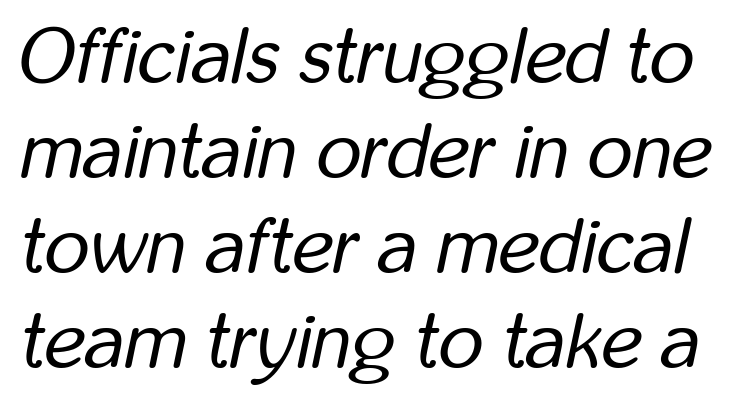
Q: Is the text bold? A: No.
Q: Is the text italic (slanted)? A: Yes, it leans right by about 12 degrees.
Q: Is the text underlined? A: No.
Q: Is the spacing between letters normal or unusually wide? A: Normal.
Q: Width (condensed, normal, or wide)? A: Condensed.
Q: Stroke contrast? A: Low.
Q: x-height? A: Medium.
Q: Monospaced? A: No.
